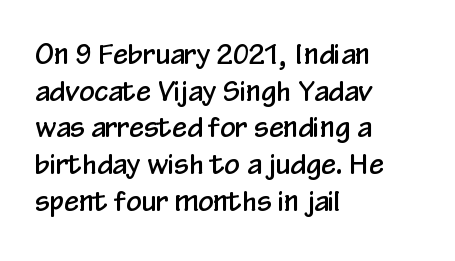
Q: Is the text italic (slanted)? A: No, it is upright.
Q: Is the text underlined? A: No.
Q: How is the paragraph aligned? A: Left-aligned.
Q: Is the spacing between letters normal or unusually wide? A: Normal.
Q: Is the spacing between lines tight, normal or loose? A: Normal.
